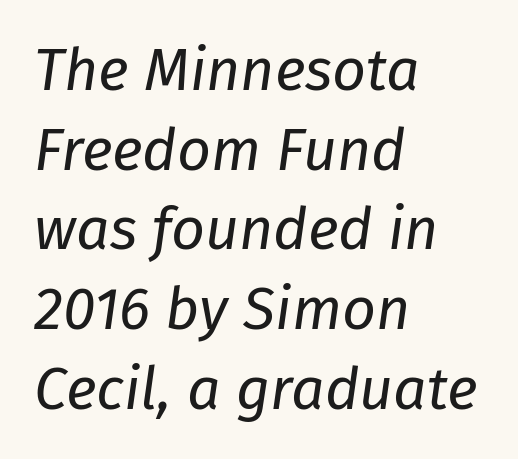
Q: Is the text bold? A: No.
Q: Is the text italic (slanted)? A: Yes, it leans right by about 8 degrees.
Q: Is the text underlined? A: No.
Q: How is the paragraph aligned? A: Left-aligned.
Q: Is the spacing between letters normal or unusually wide? A: Normal.
Q: Is the spacing between lines tight, normal or loose? A: Normal.
Q: Width (condensed, normal, or wide)? A: Normal.
Q: Stroke contrast? A: Low.
Q: x-height? A: Medium.
Q: Monospaced? A: No.
